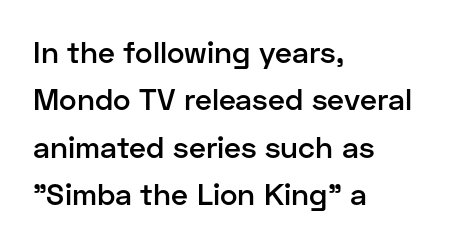
Q: Is the text bold? A: Semi-bold.
Q: Is the text italic (slanted)? A: No, it is upright.
Q: Is the typeface a serif or a sans-serif typeface? A: Sans-serif.
Q: Is the text underlined? A: No.
Q: How is the paragraph aligned? A: Left-aligned.
Q: Is the spacing between letters normal or unusually wide? A: Normal.
Q: Is the spacing between lines tight, normal or loose? A: Normal.
Q: Width (condensed, normal, or wide)? A: Normal.
Q: Stroke contrast? A: Low.
Q: x-height? A: Medium.
Q: Monospaced? A: No.
